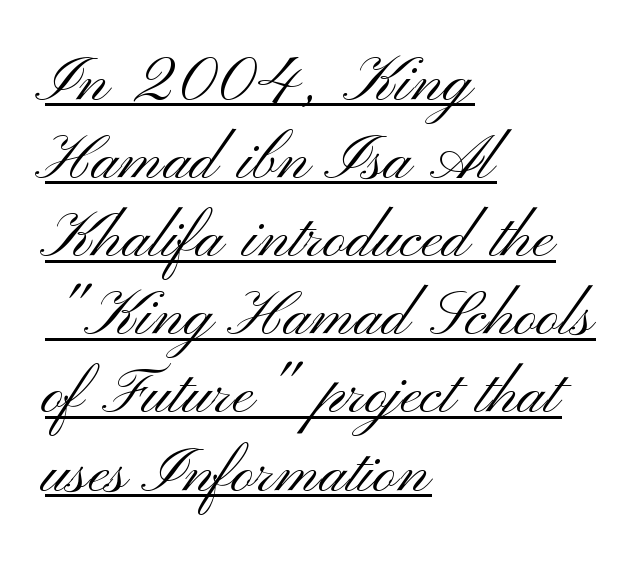
The image shows 63 px light, wide sans-serif type; set left-aligned, line spacing 1.24x, normal letter spacing, underlined; medium stroke contrast and a small x-height.
